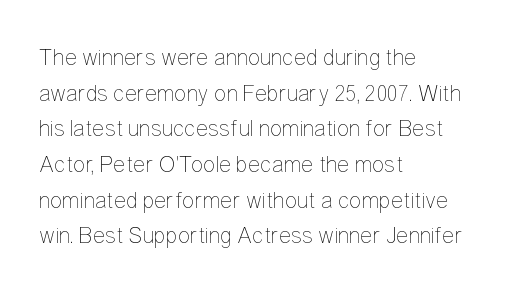
Baseline-to-baseline distance is the conventional proportion of letter height. The passage is arranged the way most books set body copy — flush left. The glyphs are unaccompanied by any horizontal stroke below them. The gaps between neighbouring characters are ordinary and unremarkable.
